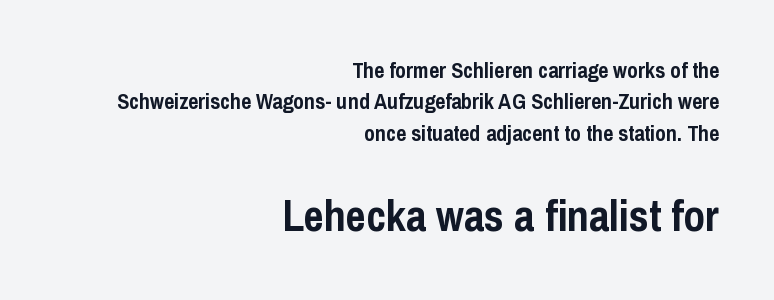
The image shows 44 px semibold, condensed sans-serif type, upright; set right-aligned, normal line spacing (1.43x), normal letter spacing, not underlined; the second (bottom) block is 2.0x larger; low stroke contrast and a medium x-height.
